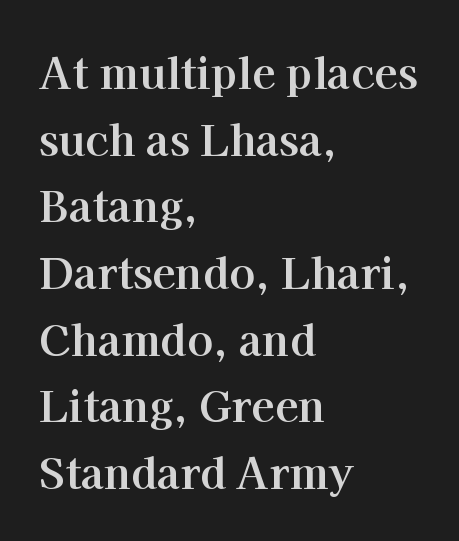
Notice how descenders clear the ascenders below comfortably — that's standard leading. The typography opts for an upright posture over an oblique one. The string is rendered with underlining switched off. This sample uses plain, unmodified letter spacing.
